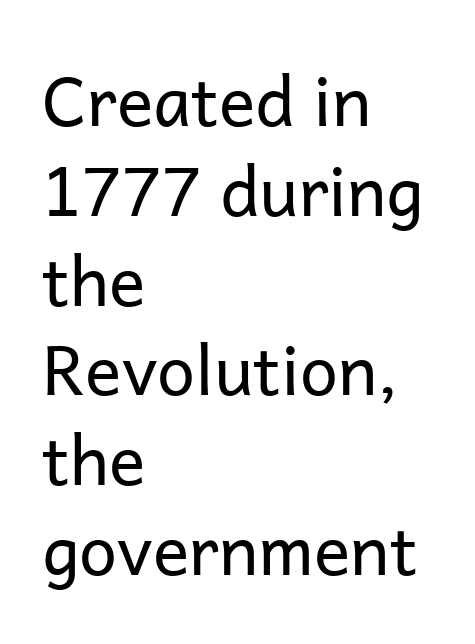
Is this a fixed-width face? No — the glyphs have proportional, varying widths. I'd call this a sans setting — the letters go barefoot. Standard letterfit; no display-style spreading of the glyphs. Unbolded letterforms with no extra heft.
